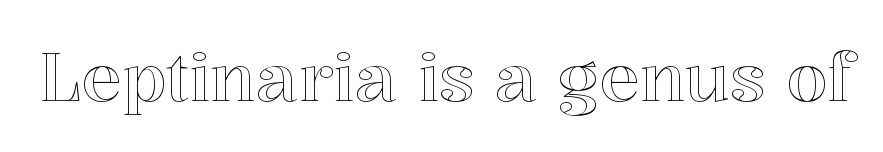
The letters stand straight up with perfectly vertical stems. Observe the ordinary spacing: letters are neighbours, not strangers. Spacing verdict: proportional, widths tailored to each character. The space directly below the letters is spotless.
